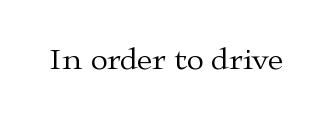
{"serif": "yes", "italic": "no", "bold": "no", "weight": "regular", "width": "wide", "stroke_contrast": "medium", "x_height": "medium", "monospaced": "no", "underline": "no", "letter_spacing": "normal", "letter_spacing_em": 0.0, "glyph_px": 31}
